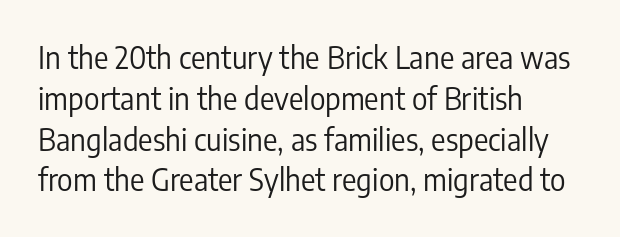
Are there feet on the stems? There aren't — it's a sans. Here the designer chose a conventional face with non-uniform glyph widths. The rendering keeps characters at their native spacing. A normal amount of white space separates one row of letters from the next. Vertical strokes here are truly vertical.
